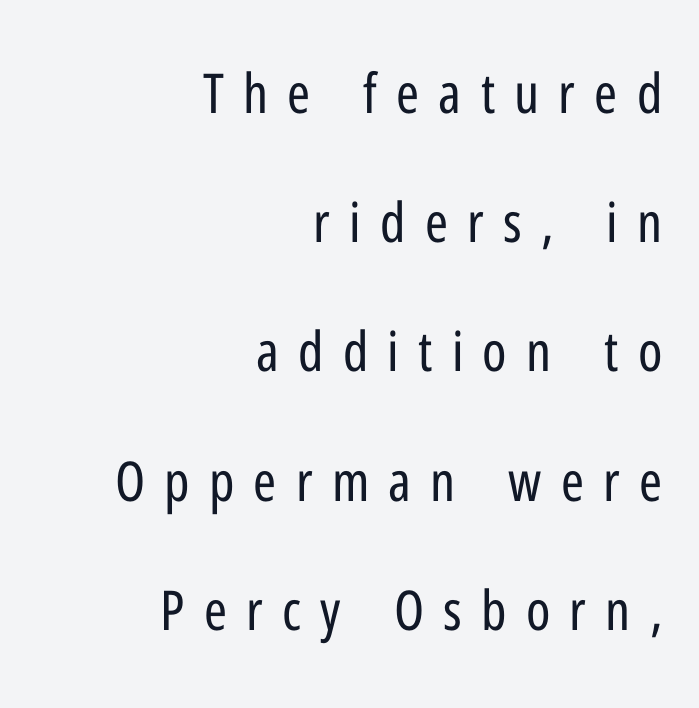
The lettering stays uniformly vertical, giving the passage a roman look. The designer went with a sans here, leaving each stem footless. Visually the block forms a straight wall on the right and a jagged coastline on the left. A typesetter would call this heavily tracked-out type.
